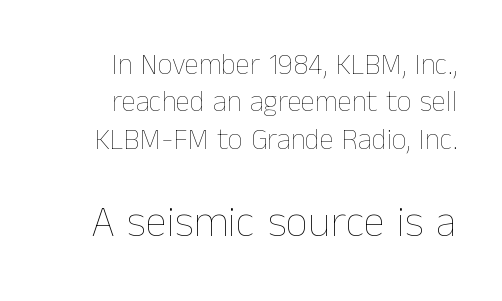
The image shows 44 px thin type, upright; set right-aligned, normal line spacing (1.29x), normal letter spacing, not underlined; the second (bottom) block is 1.52x larger; low stroke contrast and a medium x-height.
